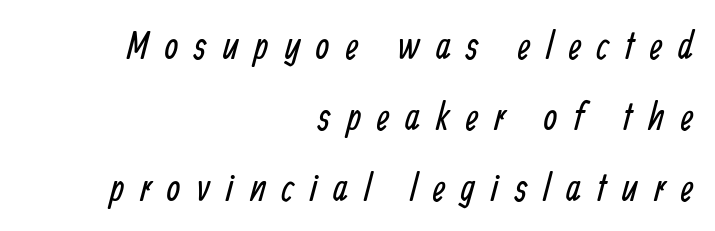
Q: Is the text bold? A: No.
Q: Is the typeface a serif or a sans-serif typeface? A: Sans-serif.
Q: Is the text underlined? A: No.
Q: How is the paragraph aligned? A: Right-aligned.
Q: Is the spacing between letters normal or unusually wide? A: Unusually wide.
Q: Width (condensed, normal, or wide)? A: Condensed.
Q: Stroke contrast? A: Low.
Q: x-height? A: Medium.
Q: Monospaced? A: No.
